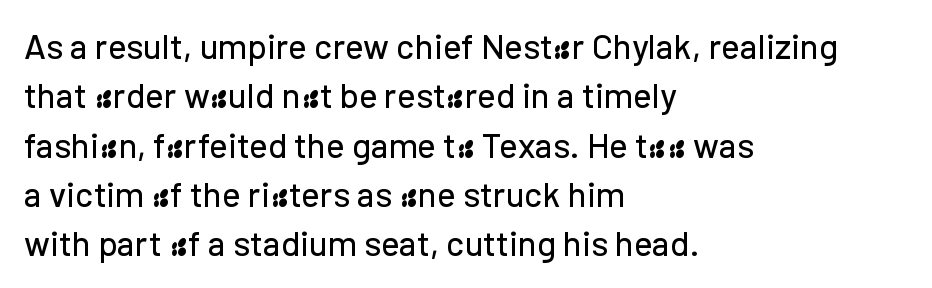
{"serif": "no", "italic": "no", "width": "normal", "stroke_contrast": "low", "x_height": "medium", "monospaced": "no", "underline": "no", "align": "left", "line_spacing": "normal", "line_spacing_ratio": 1.41, "letter_spacing": "normal", "letter_spacing_em": 0.0, "glyph_px": 35}
